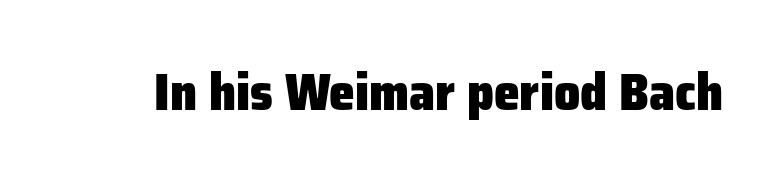
Plain, unruled lines of type. Proportional: the letters do not fall into vertical columns. Note: no serifs on the glyphs. How are the letters spaced? Ordinarily, with no added tracking. In terms of posture, this sample is upright. Thick stems and heavy bowls — unmistakably bold.
